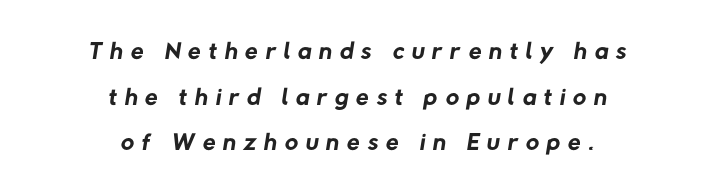
Q: Is the text bold? A: No.
Q: Is the typeface a serif or a sans-serif typeface? A: Sans-serif.
Q: Is the text underlined? A: No.
Q: How is the paragraph aligned? A: Centered.
Q: Is the spacing between letters normal or unusually wide? A: Unusually wide.
Q: Width (condensed, normal, or wide)? A: Normal.
Q: Stroke contrast? A: Low.
Q: x-height? A: Medium.
Q: Monospaced? A: No.
